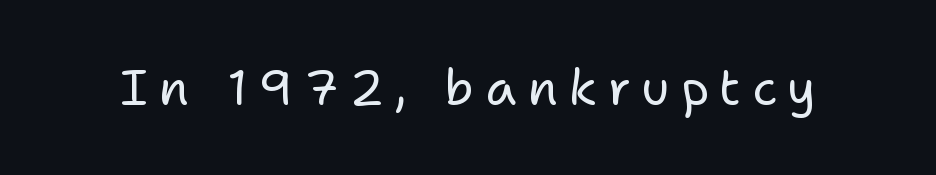
Q: Is the text bold? A: No.
Q: Is the text italic (slanted)? A: No, it is upright.
Q: Is the typeface a serif or a sans-serif typeface? A: Sans-serif.
Q: Is the text underlined? A: No.
Q: Is the spacing between letters normal or unusually wide? A: Unusually wide.
Q: Width (condensed, normal, or wide)? A: Normal.
Q: Stroke contrast? A: Low.
Q: x-height? A: Medium.
Q: Monospaced? A: No.
